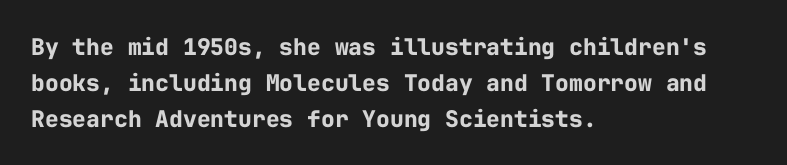
The image shows 23 px bold type, upright; set left-aligned, normal line spacing (1.56x), normal letter spacing, not underlined.
